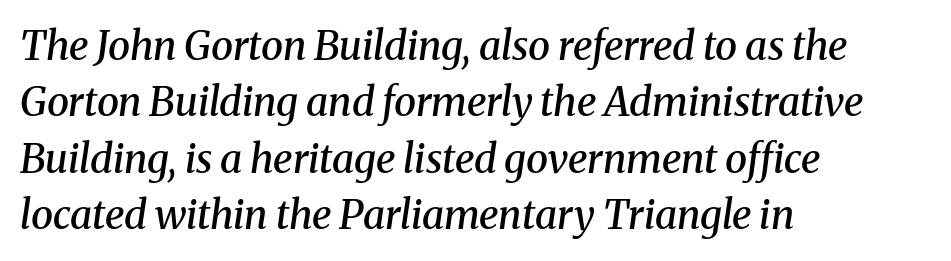
The image shows 40 px semibold serif type, italic (leaning right); set left-aligned, normal line spacing (1.41x), normal letter spacing, not underlined; medium stroke contrast and a medium x-height.
